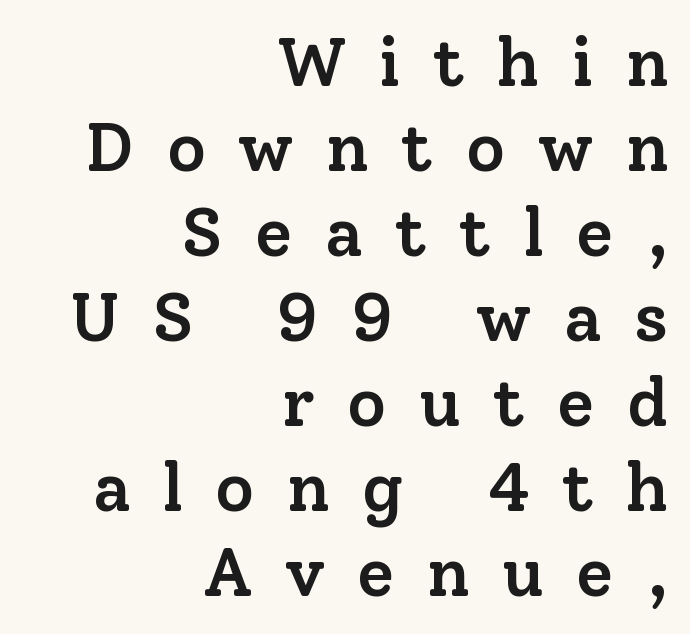
{"serif": "yes", "italic": "no", "bold": "semi", "weight": "semibold", "width": "normal", "stroke_contrast": "low", "x_height": "medium", "monospaced": "no", "underline": "no", "align": "right", "line_spacing": "normal", "line_spacing_ratio": 1.25, "letter_spacing": "wide", "letter_spacing_em": 0.47, "glyph_px": 68}
